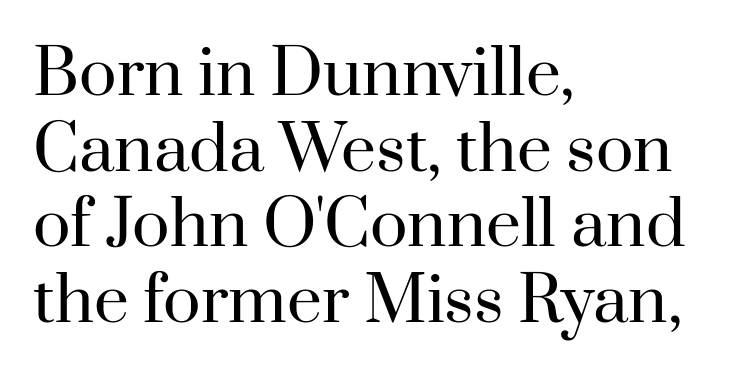
Q: Is the text bold? A: No.
Q: Is the text italic (slanted)? A: No, it is upright.
Q: Is the typeface a serif or a sans-serif typeface? A: Serif.
Q: Is the text underlined? A: No.
Q: How is the paragraph aligned? A: Left-aligned.
Q: Is the spacing between letters normal or unusually wide? A: Normal.
Q: Width (condensed, normal, or wide)? A: Normal.
Q: Stroke contrast? A: High.
Q: x-height? A: Small.
Q: Monospaced? A: No.
